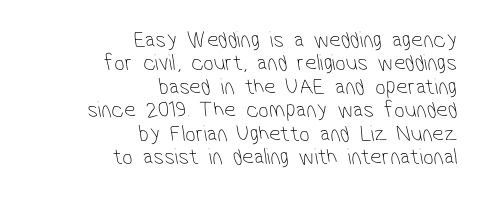
Q: Is the text bold? A: No.
Q: Is the text underlined? A: No.
Q: How is the paragraph aligned? A: Right-aligned.
Q: Is the spacing between letters normal or unusually wide? A: Normal.
Q: Is the spacing between lines tight, normal or loose? A: Tight.
